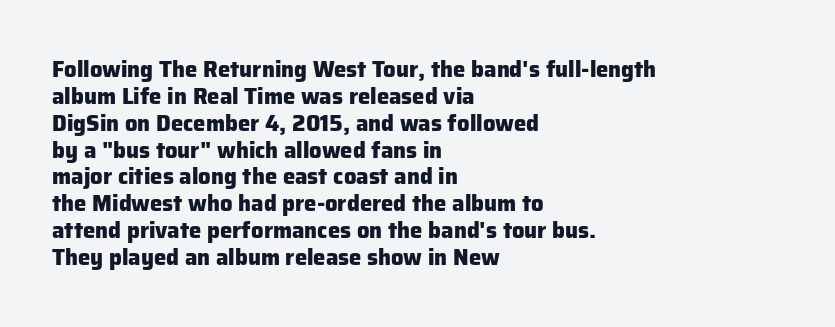
A typesetter would mark this as roman, not italic. What stands out about the letter spacing? Nothing — it is the standard amount. The baseline area is clear. Caption: bold face, heavy strokes.
